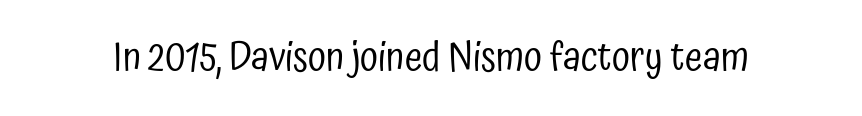
Q: Is the text bold? A: No.
Q: Is the text italic (slanted)? A: No, it is upright.
Q: Is the typeface a serif or a sans-serif typeface? A: Sans-serif.
Q: Is the text underlined? A: No.
Q: Is the spacing between letters normal or unusually wide? A: Normal.
Q: Width (condensed, normal, or wide)? A: Condensed.
Q: Stroke contrast? A: Low.
Q: x-height? A: Medium.
Q: Monospaced? A: No.
